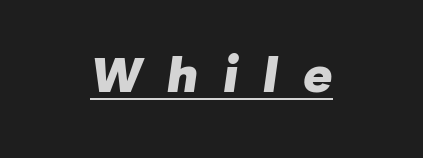
Q: Is the text bold? A: Yes.
Q: Is the text italic (slanted)? A: Yes, it leans right by about 8 degrees.
Q: Is the text underlined? A: Yes.
Q: Is the spacing between letters normal or unusually wide? A: Unusually wide.
Q: Width (condensed, normal, or wide)? A: Normal.
Q: Stroke contrast? A: Low.
Q: x-height? A: Medium.
Q: Monospaced? A: No.
